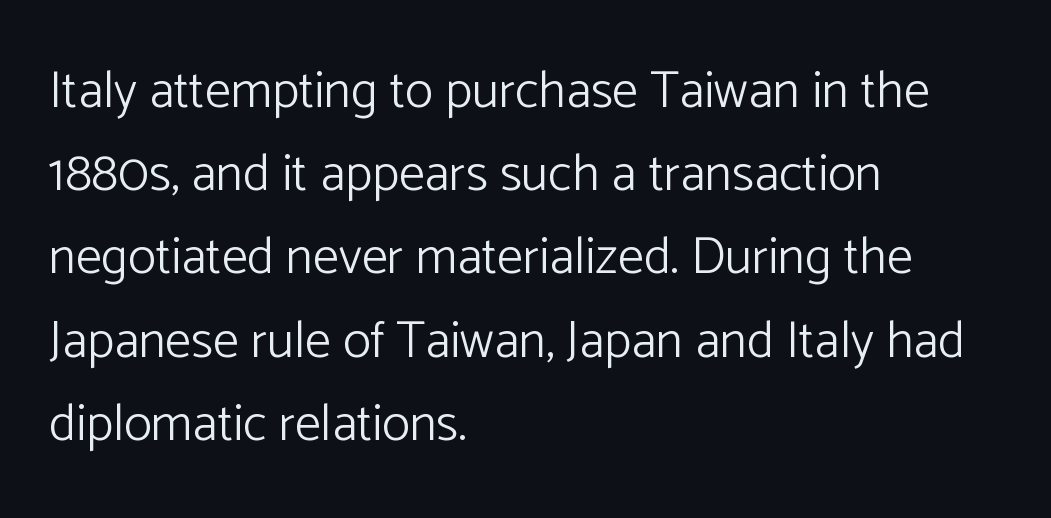
{"serif": "no", "italic": "no", "bold": "no", "weight": "light", "width": "normal", "stroke_contrast": "low", "x_height": "medium", "monospaced": "no", "underline": "no", "align": "left", "line_spacing": "normal", "line_spacing_ratio": 1.6, "letter_spacing": "normal", "letter_spacing_em": 0.0, "glyph_px": 52}
